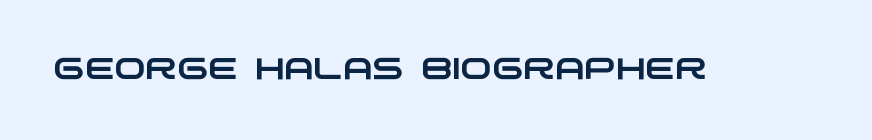
Standard letterfit; no display-style spreading of the glyphs. The glyphs in this specimen are sans serif. Type without underlining. You could not count columns in this text — the font is proportionally spaced.
